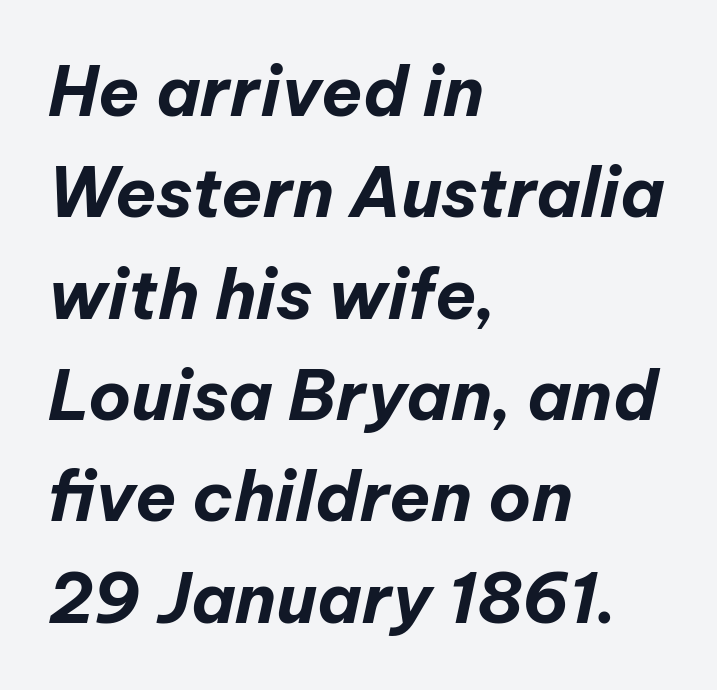
Q: Is the text bold? A: Yes.
Q: Is the text italic (slanted)? A: Yes, it leans right by about 12 degrees.
Q: Is the text underlined? A: No.
Q: How is the paragraph aligned? A: Left-aligned.
Q: Is the spacing between letters normal or unusually wide? A: Normal.
Q: Is the spacing between lines tight, normal or loose? A: Normal.
Q: Width (condensed, normal, or wide)? A: Normal.
Q: Stroke contrast? A: Low.
Q: x-height? A: Medium.
Q: Monospaced? A: No.
